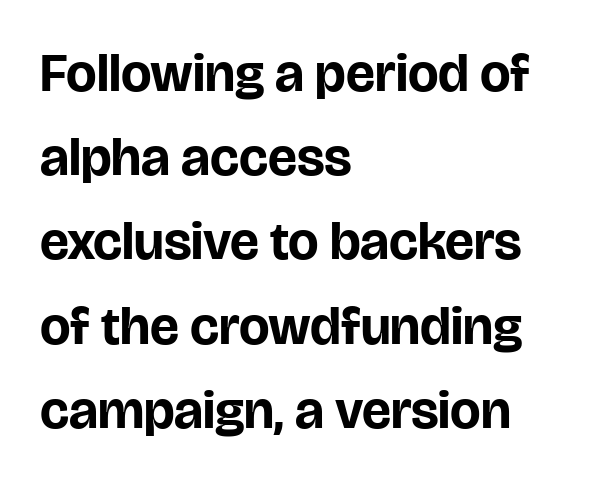
Q: Is the text bold? A: Yes.
Q: Is the text italic (slanted)? A: No, it is upright.
Q: Is the typeface a serif or a sans-serif typeface? A: Sans-serif.
Q: Is the text underlined? A: No.
Q: How is the paragraph aligned? A: Left-aligned.
Q: Is the spacing between letters normal or unusually wide? A: Normal.
Q: Is the spacing between lines tight, normal or loose? A: Normal.
Q: Width (condensed, normal, or wide)? A: Normal.
Q: Stroke contrast? A: Low.
Q: x-height? A: Large.
Q: Monospaced? A: No.
